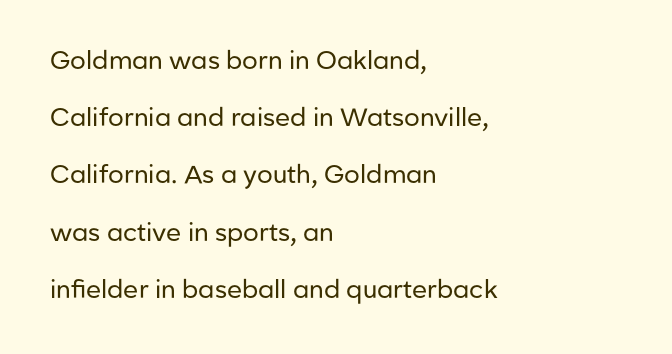
Q: Is the text bold? A: No.
Q: Is the text italic (slanted)? A: No, it is upright.
Q: Is the text underlined? A: No.
Q: How is the paragraph aligned? A: Left-aligned.
Q: Is the spacing between letters normal or unusually wide? A: Normal.
Q: Is the spacing between lines tight, normal or loose? A: Loose.
